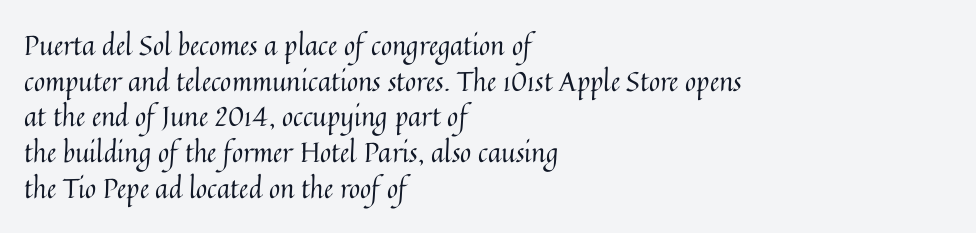
The image shows 27 px text type; set left-aligned, normal line spacing (1.32x), normal letter spacing, not underlined.
